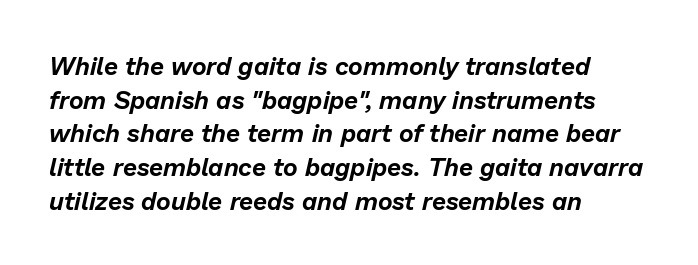
The image shows 25 px text type, italic (leaning right); set left-aligned, normal line spacing (1.35x), normal letter spacing, not underlined.
